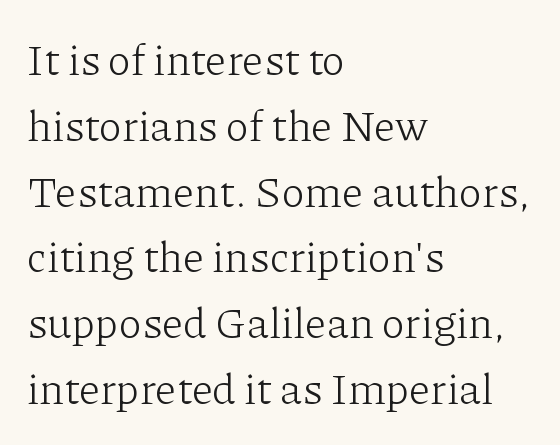
Rendered with straight, roman letterforms. Vertically, the passage feels balanced, rows spaced as you'd expect. The letterforms sit at book weight or below. Check where the strokes stop: tiny serifs finish them off. The string is rendered with underlining switched off. Character widths vary here, with narrow letters taking less room than wide ones.
